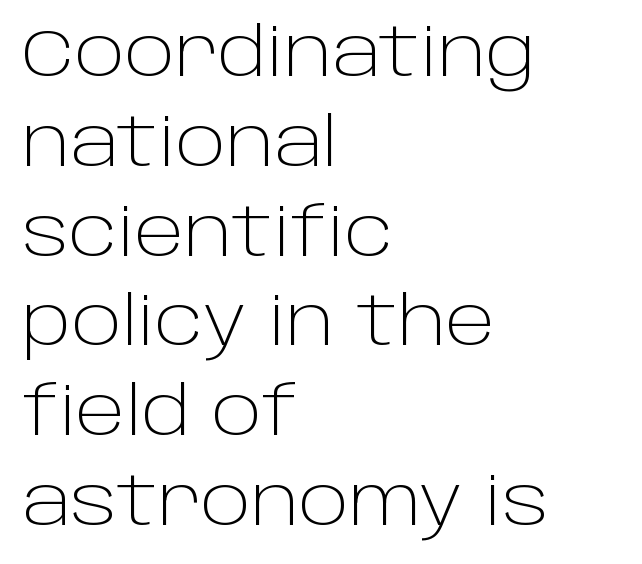
Q: Is the text bold? A: No.
Q: Is the text italic (slanted)? A: No, it is upright.
Q: Is the typeface a serif or a sans-serif typeface? A: Sans-serif.
Q: Is the text underlined? A: No.
Q: How is the paragraph aligned? A: Left-aligned.
Q: Is the spacing between letters normal or unusually wide? A: Normal.
Q: Is the spacing between lines tight, normal or loose? A: Normal.
Q: Width (condensed, normal, or wide)? A: Normal.
Q: Stroke contrast? A: Low.
Q: x-height? A: Large.
Q: Monospaced? A: No.
